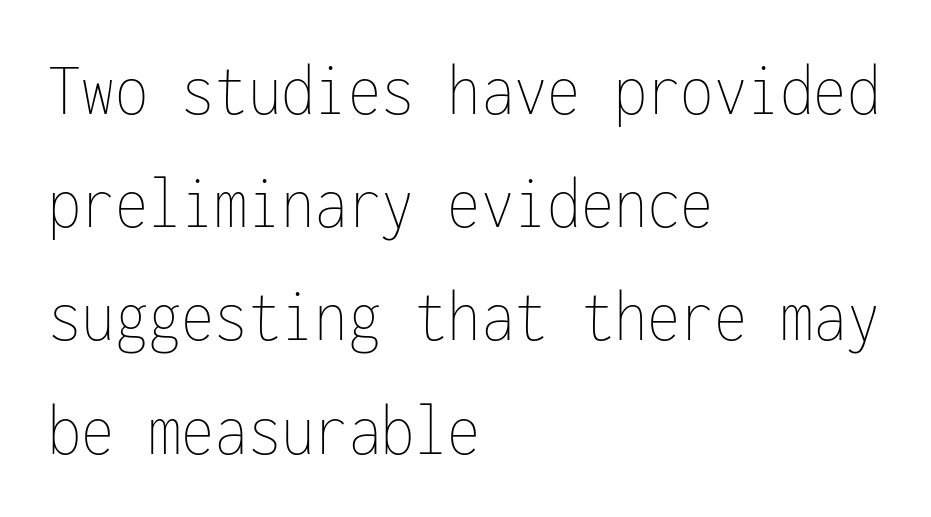
{"italic": "no", "bold": "no", "weight": "thin", "width": "condensed", "stroke_contrast": "low", "x_height": "medium", "monospaced": "yes", "underline": "no", "align": "left", "line_spacing": "normal", "line_spacing_ratio": 1.49, "letter_spacing": "normal", "letter_spacing_em": 0.0, "glyph_px": 76}
